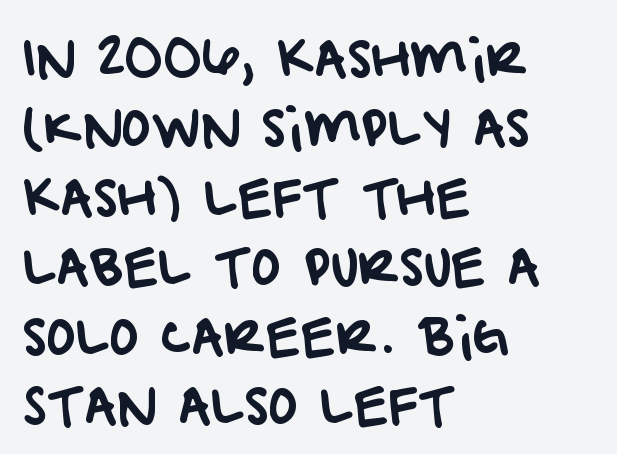
The rendering uses a moderate line-height, typical for paragraphs. The passage shown is typed in a proportional face where columns would drift. The passage shown is typeset with a sans-serif family. Does extra space separate the letters? No, they use regular spacing. If you drew a ruler down the left edge, every line would touch it. The passage shown is not underscored anywhere.
